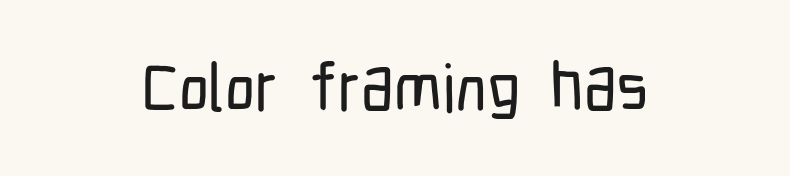
Q: Is the text italic (slanted)? A: No, it is upright.
Q: Is the typeface a serif or a sans-serif typeface? A: Sans-serif.
Q: Is the text underlined? A: No.
Q: How is the paragraph aligned? A: Centered.
Q: Is the spacing between letters normal or unusually wide? A: Normal.
Q: Width (condensed, normal, or wide)? A: Condensed.
Q: Stroke contrast? A: Low.
Q: x-height? A: Medium.
Q: Monospaced? A: No.
